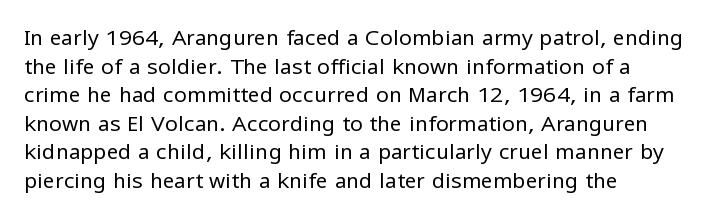
The image shows 21 px text type, upright; set left-aligned, normal line spacing (1.36x), normal letter spacing, not underlined.
